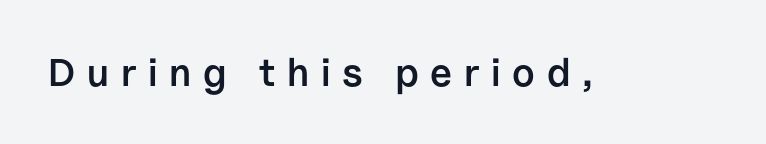
{"serif": "no", "italic": "no", "bold": "semi", "weight": "semibold", "width": "normal", "stroke_contrast": "low", "x_height": "medium", "monospaced": "no", "underline": "no", "letter_spacing": "wide", "letter_spacing_em": 0.3, "glyph_px": 39}
